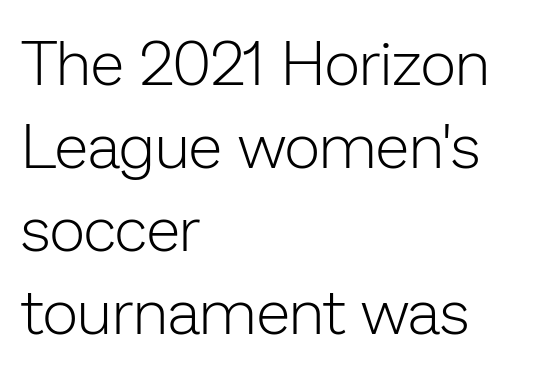
{"serif": "no", "italic": "no", "bold": "no", "weight": "light", "width": "normal", "stroke_contrast": "low", "x_height": "medium", "monospaced": "no", "underline": "no", "align": "left", "line_spacing": "normal", "line_spacing_ratio": 1.34, "letter_spacing": "normal", "letter_spacing_em": 0.0, "glyph_px": 62}
